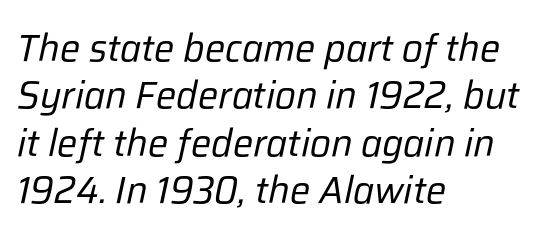
{"italic": "yes", "lean": "right", "slant_degrees": 12, "bold": "no", "weight": "regular", "width": "normal", "stroke_contrast": "low", "x_height": "medium", "monospaced": "no", "underline": "no", "align": "left", "line_spacing": "normal", "line_spacing_ratio": 1.25, "letter_spacing": "normal", "letter_spacing_em": 0.0, "glyph_px": 38}
